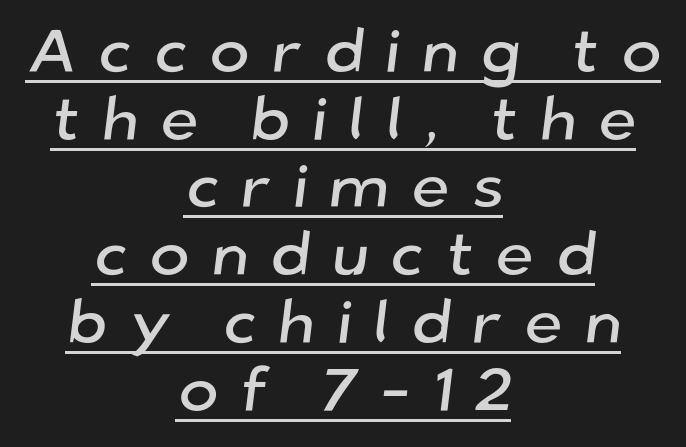
The image shows 61 px sans-serif type; set centered, tight line spacing (1.11x), unusually wide letter spacing (+0.35 em), underlined; low stroke contrast and a medium x-height.
